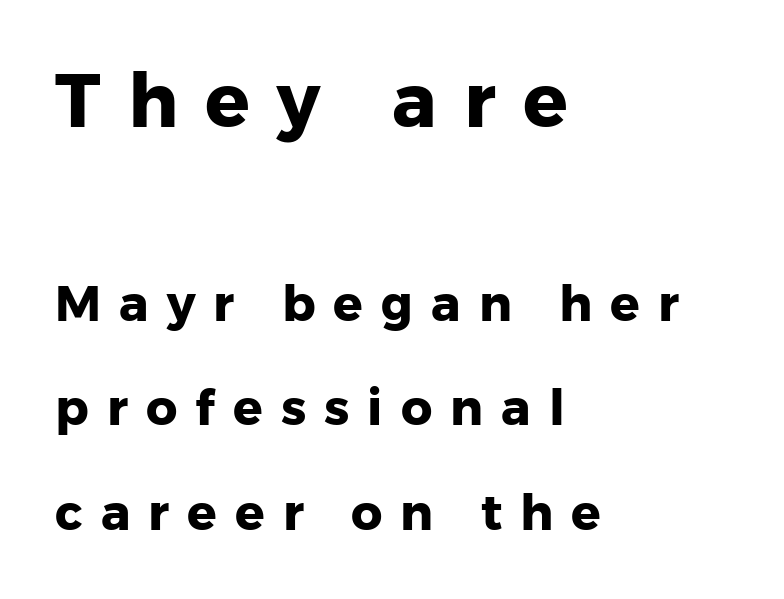
Q: Is the text bold? A: Yes.
Q: Is the text italic (slanted)? A: No, it is upright.
Q: Is the typeface a serif or a sans-serif typeface? A: Sans-serif.
Q: Is the text underlined? A: No.
Q: How is the paragraph aligned? A: Left-aligned.
Q: Is the spacing between letters normal or unusually wide? A: Unusually wide.
Q: Is the spacing between lines tight, normal or loose? A: Loose.
Q: Which block of text is set in a larger size, the first (top) or the second (bottom)? A: The first (top) one.
Q: Width (condensed, normal, or wide)? A: Normal.
Q: Stroke contrast? A: Low.
Q: x-height? A: Medium.
Q: Monospaced? A: No.
